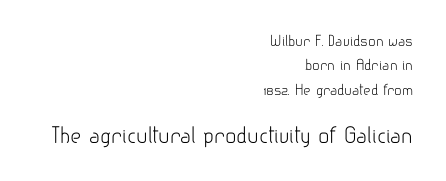
Q: Is the text bold? A: No.
Q: Is the text italic (slanted)? A: No, it is upright.
Q: Is the text underlined? A: No.
Q: How is the paragraph aligned? A: Right-aligned.
Q: Is the spacing between letters normal or unusually wide? A: Normal.
Q: Which block of text is set in a larger size, the first (top) or the second (bottom)? A: The second (bottom) one.
